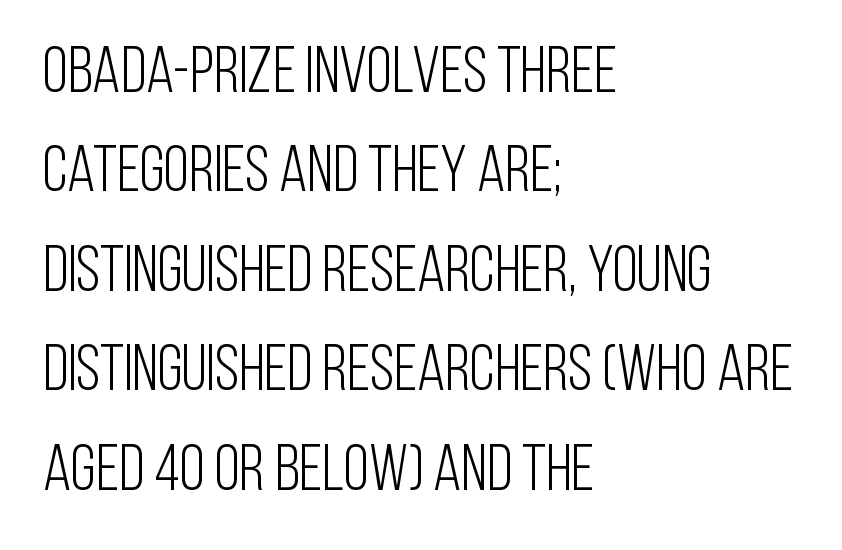
In terms of leading, this rendering sits right in the middle. The paragraph has a hard left edge and a soft right edge. Looks like regular typesetting: each glyph gets only the width it needs. No word sits above an underline.
